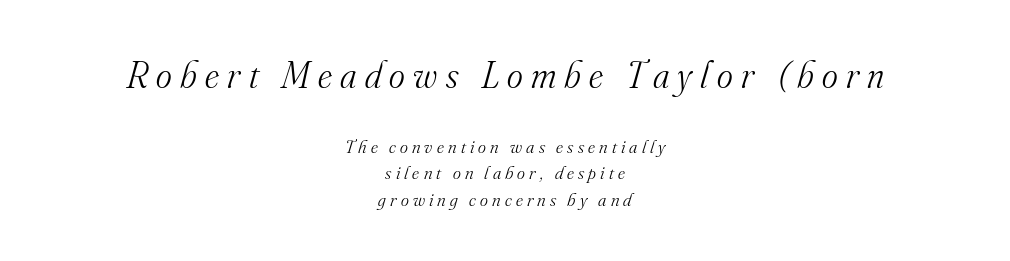
The image shows 38 px light serif type, italic (leaning right); set centered, normal line spacing (1.4x), unusually wide letter spacing (+0.22 em), not underlined; the first (top) block is 2.0x larger; medium stroke contrast and a small x-height.
